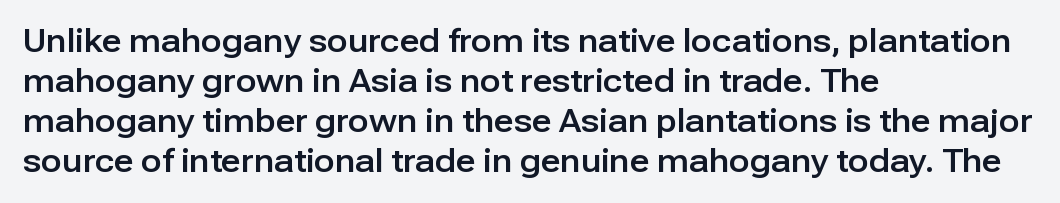
The image shows 31 px sans-serif type, upright; set left-aligned, normal line spacing (1.29x), normal letter spacing, not underlined; low stroke contrast and a medium x-height.
